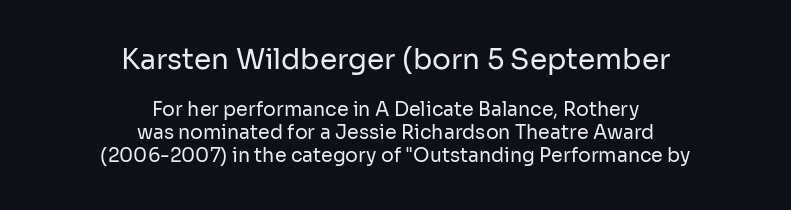
{"serif": "no", "italic": "no", "bold": "no", "weight": "regular", "width": "normal", "stroke_contrast": "low", "x_height": "medium", "monospaced": "no", "underline": "no", "align": "center", "line_spacing_ratio": 1.21, "letter_spacing": "normal", "letter_spacing_em": 0.0, "larger_block": "first", "size_ratio": 1.47, "glyph_px": 28}
